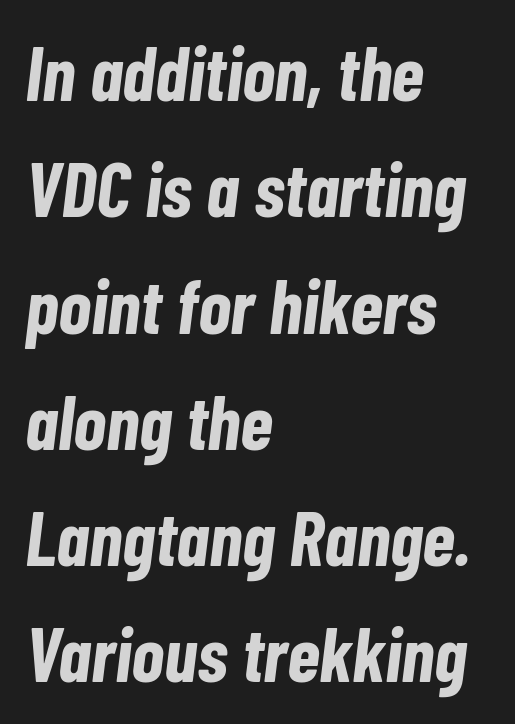
Q: Is the text bold? A: Yes.
Q: Is the text italic (slanted)? A: Yes, it leans right by about 7 degrees.
Q: Is the text underlined? A: No.
Q: How is the paragraph aligned? A: Left-aligned.
Q: Is the spacing between letters normal or unusually wide? A: Normal.
Q: Is the spacing between lines tight, normal or loose? A: Normal.
Q: Width (condensed, normal, or wide)? A: Condensed.
Q: Stroke contrast? A: Low.
Q: x-height? A: Medium.
Q: Monospaced? A: No.
